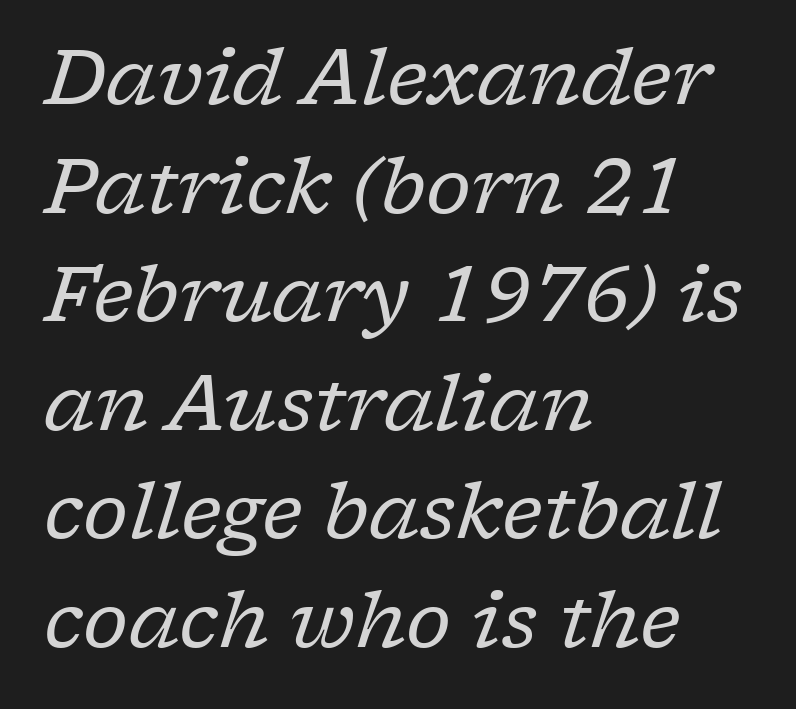
Regarding leading, the lines here are spaced in the standard way. Serif or sans? Serif — the stroke terminals have little feet. Proportional: the letters do not fall into vertical columns. Horizontal alignment here is leftward, the default for most running prose. The passage shown is not bold in any degree. Underlining? Definitely not there.
